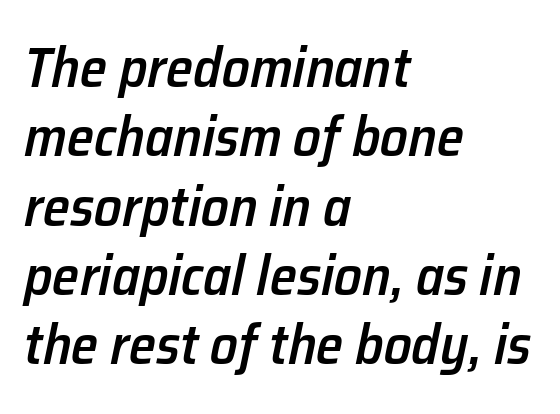
{"italic": "yes", "lean": "right", "slant_degrees": 12, "bold": "semi", "weight": "semibold", "width": "normal", "stroke_contrast": "low", "x_height": "medium", "monospaced": "no", "underline": "no", "align": "left", "line_spacing": "normal", "line_spacing_ratio": 1.26, "letter_spacing": "normal", "letter_spacing_em": 0.0, "glyph_px": 55}
